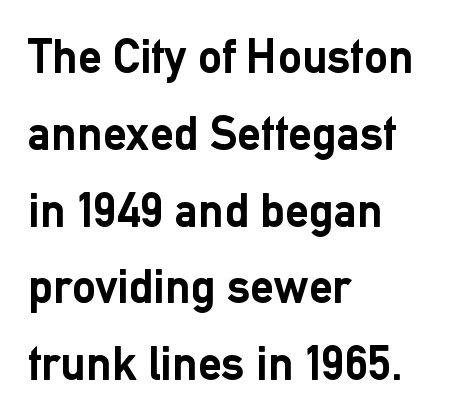
Observe the ordinary spacing: letters are neighbours, not strangers. The glyphs have the mass of a bold cut. Caption: multi-line text, flush left, ragged right. The line-height multiplier appears to be the usual default. When letters stand straight like this, we call the style roman or upright. Examine the stroke ends and you'll find no serifs.
